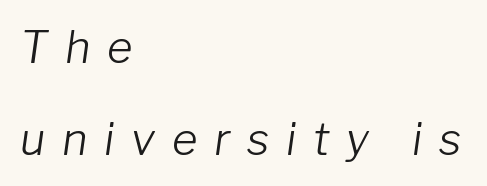
You could not count columns in this text — the font is proportionally spaced. Loose tracking; the words dissolve into strings of separated letters. The lettering tilts uniformly, giving the passage an italic look. A clean baseline with only descenders dipping below it. Widely set lines give the paragraph a tall, airy silhouette. Typeset ragged right — the left edge is the straight one.
